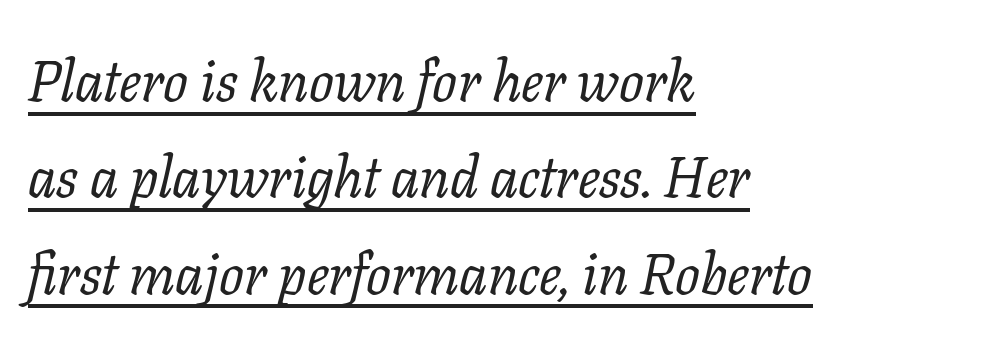
Q: Is the text bold? A: No.
Q: Is the text italic (slanted)? A: Yes, it leans right by about 11 degrees.
Q: Is the typeface a serif or a sans-serif typeface? A: Serif.
Q: Is the text underlined? A: Yes.
Q: How is the paragraph aligned? A: Left-aligned.
Q: Is the spacing between letters normal or unusually wide? A: Normal.
Q: Is the spacing between lines tight, normal or loose? A: Normal.
Q: Width (condensed, normal, or wide)? A: Normal.
Q: Stroke contrast? A: Low.
Q: x-height? A: Medium.
Q: Monospaced? A: No.
